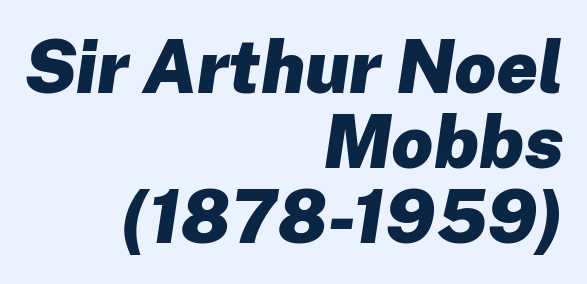
Q: Is the text bold? A: Yes.
Q: Is the text italic (slanted)? A: Yes, it leans right by about 8 degrees.
Q: Is the text underlined? A: No.
Q: How is the paragraph aligned? A: Right-aligned.
Q: Is the spacing between letters normal or unusually wide? A: Normal.
Q: Is the spacing between lines tight, normal or loose? A: Tight.
Q: Width (condensed, normal, or wide)? A: Normal.
Q: Stroke contrast? A: Low.
Q: x-height? A: Medium.
Q: Monospaced? A: No.
